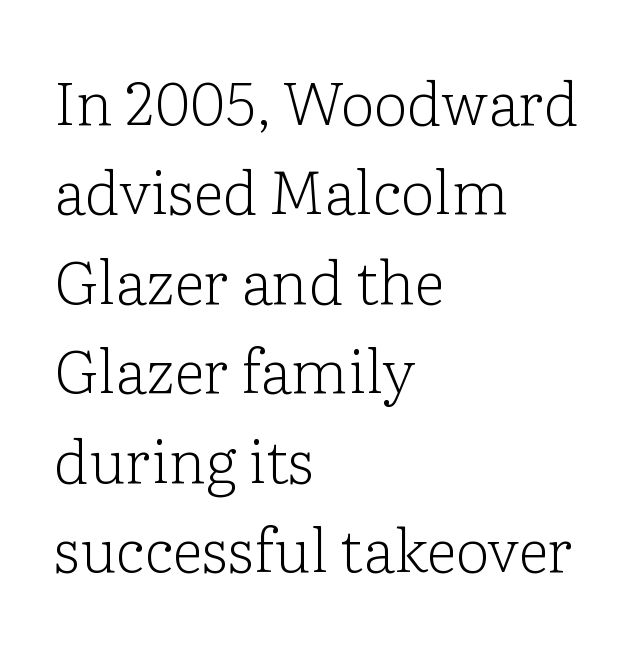
Q: Is the text bold? A: No.
Q: Is the text italic (slanted)? A: No, it is upright.
Q: Is the typeface a serif or a sans-serif typeface? A: Serif.
Q: Is the text underlined? A: No.
Q: How is the paragraph aligned? A: Left-aligned.
Q: Is the spacing between letters normal or unusually wide? A: Normal.
Q: Is the spacing between lines tight, normal or loose? A: Normal.
Q: Width (condensed, normal, or wide)? A: Normal.
Q: Stroke contrast? A: Low.
Q: x-height? A: Medium.
Q: Monospaced? A: No.
